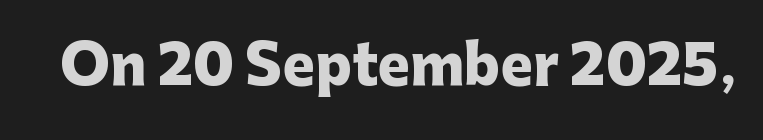
Q: Is the text bold? A: Yes.
Q: Is the text italic (slanted)? A: No, it is upright.
Q: Is the typeface a serif or a sans-serif typeface? A: Sans-serif.
Q: Is the text underlined? A: No.
Q: Is the spacing between letters normal or unusually wide? A: Normal.
Q: Width (condensed, normal, or wide)? A: Normal.
Q: Stroke contrast? A: Low.
Q: x-height? A: Medium.
Q: Monospaced? A: No.
